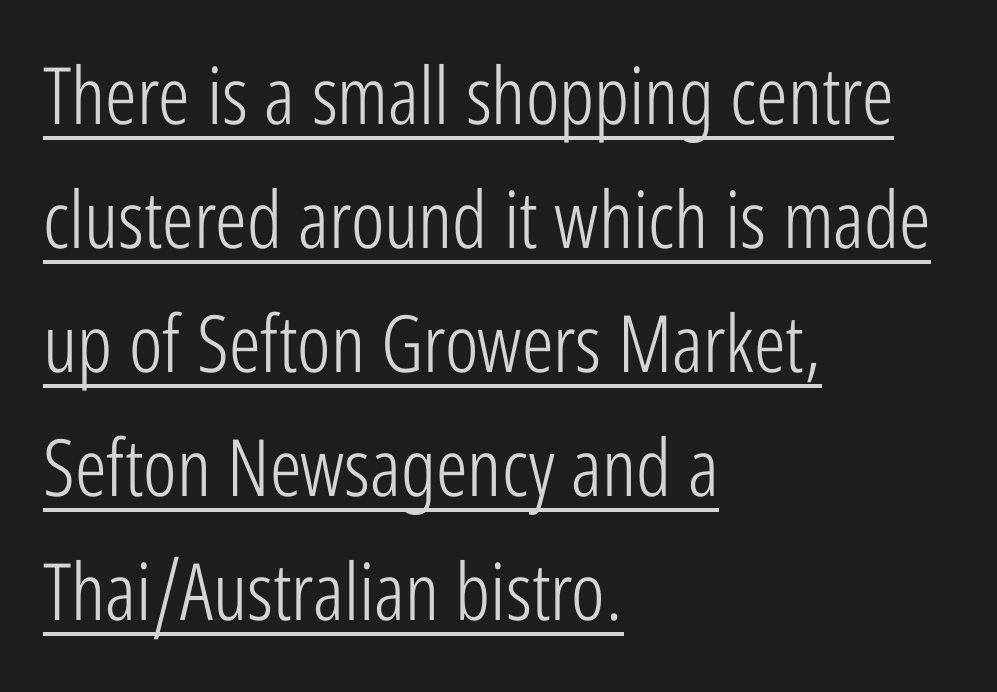
Q: Is the text bold? A: No.
Q: Is the text italic (slanted)? A: No, it is upright.
Q: Is the typeface a serif or a sans-serif typeface? A: Sans-serif.
Q: Is the text underlined? A: Yes.
Q: How is the paragraph aligned? A: Left-aligned.
Q: Is the spacing between letters normal or unusually wide? A: Normal.
Q: Is the spacing between lines tight, normal or loose? A: Normal.
Q: Width (condensed, normal, or wide)? A: Condensed.
Q: Stroke contrast? A: Low.
Q: x-height? A: Medium.
Q: Monospaced? A: No.
